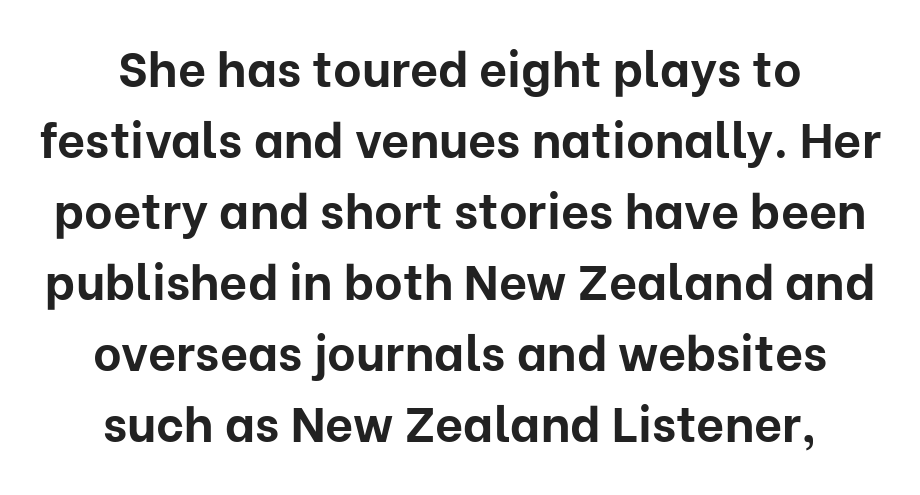
{"serif": "no", "italic": "no", "bold": "yes", "weight": "bold", "width": "normal", "stroke_contrast": "low", "x_height": "medium", "monospaced": "no", "underline": "no", "align": "center", "line_spacing": "normal", "line_spacing_ratio": 1.45, "letter_spacing": "normal", "letter_spacing_em": 0.0, "glyph_px": 49}
